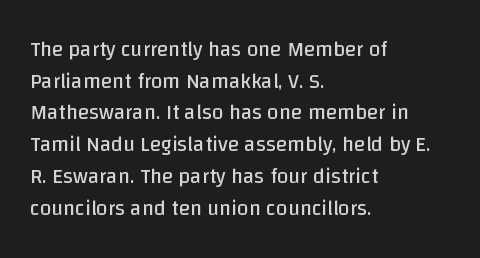
Style check: upright. Leftover space on each line is placed entirely after the last word. The rows are spaced the way most documents space them. The font is comparable to plain body text, perhaps lighter. Honestly, there is no underline to notice here at all. Nobody touched the tracking dial on this one.
